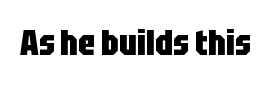
The string is rendered with underlining switched off. Students, this is bold: see how much ink each stroke carries. A sans-serif font was chosen for this passage. Designer's note — italics off, roman on. You could call the tracking neutral — neither tight nor loose.
